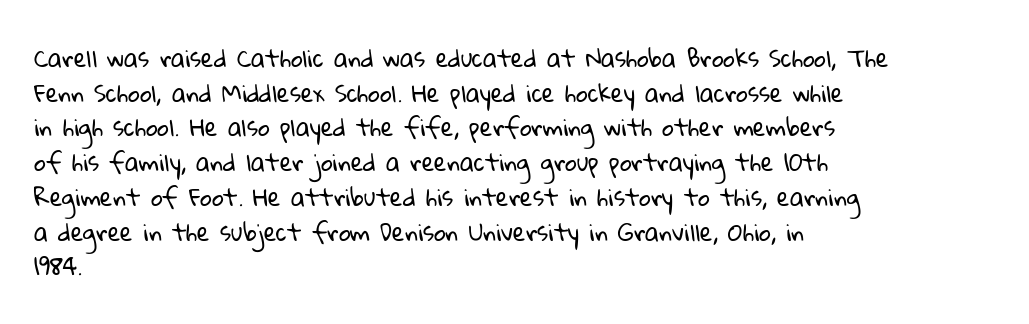
Q: Is the text bold? A: No.
Q: Is the text underlined? A: No.
Q: How is the paragraph aligned? A: Left-aligned.
Q: Is the spacing between letters normal or unusually wide? A: Normal.
Q: Is the spacing between lines tight, normal or loose? A: Normal.
